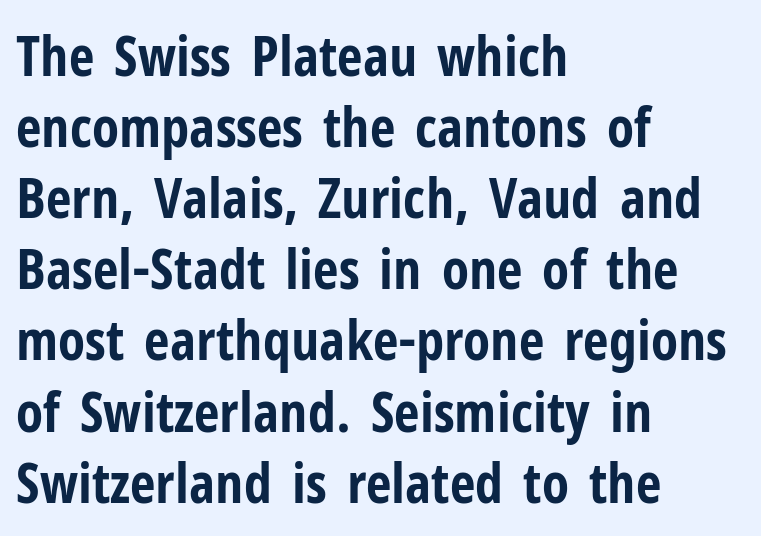
The image shows 56 px bold, condensed sans-serif type, upright; set left-aligned, normal line spacing (1.27x), normal letter spacing, not underlined; low stroke contrast and a medium x-height.
